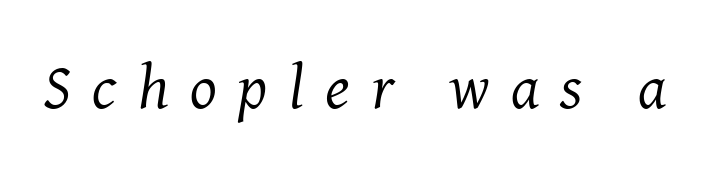
{"serif": "yes", "italic": "yes", "lean": "right", "slant_degrees": 8, "bold": "no", "weight": "regular", "width": "normal", "stroke_contrast": "medium", "x_height": "medium", "monospaced": "no", "underline": "no", "letter_spacing": "wide", "letter_spacing_em": 0.34, "glyph_px": 63}
